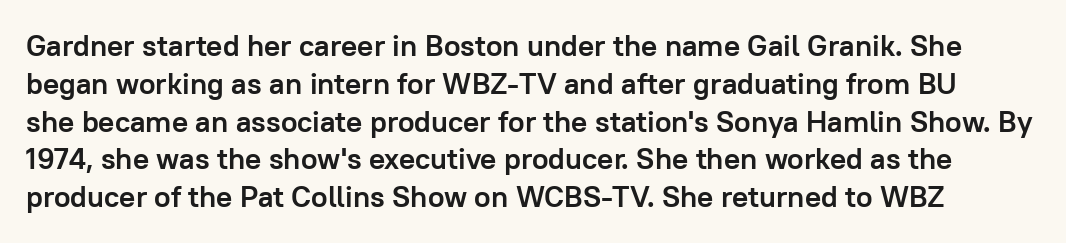
{"serif": "no", "italic": "no", "bold": "yes", "weight": "semibold", "width": "normal", "stroke_contrast": "low", "x_height": "medium", "monospaced": "no", "underline": "no", "line_spacing": "normal", "line_spacing_ratio": 1.26, "letter_spacing": "normal", "letter_spacing_em": 0.0, "glyph_px": 30}
